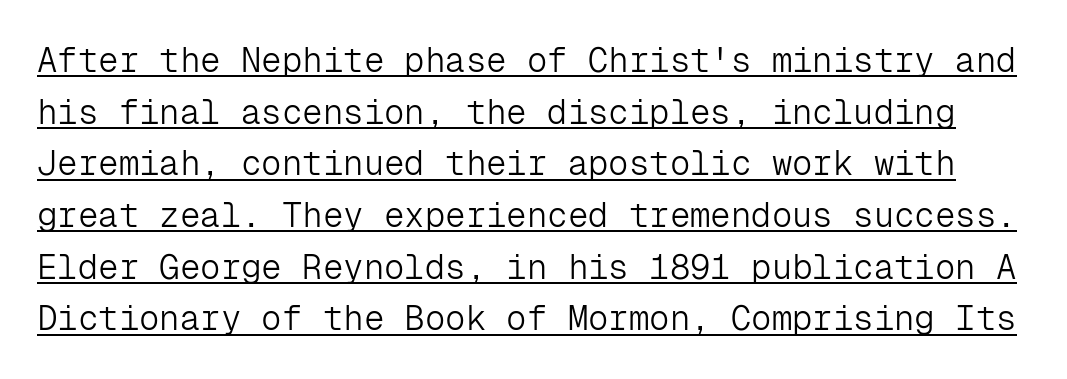
The image shows 34 px light sans-serif type, upright, monospaced; set normal line spacing (1.52x), normal letter spacing, underlined; low stroke contrast and a medium x-height.
